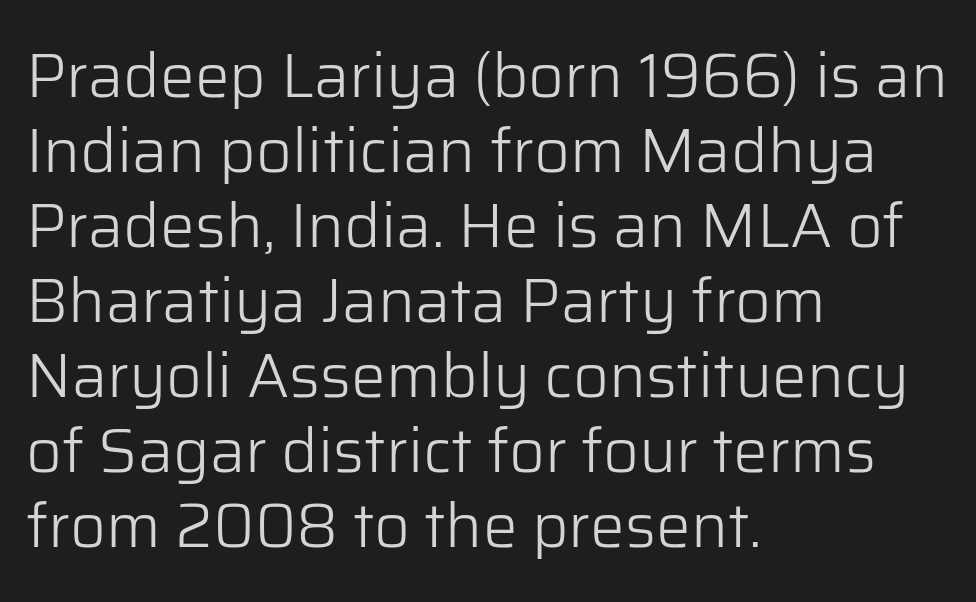
{"serif": "no", "italic": "no", "bold": "no", "weight": "light", "width": "normal", "stroke_contrast": "low", "x_height": "medium", "monospaced": "no", "underline": "no", "align": "left", "line_spacing_ratio": 1.21, "letter_spacing": "normal", "letter_spacing_em": 0.0, "glyph_px": 62}
